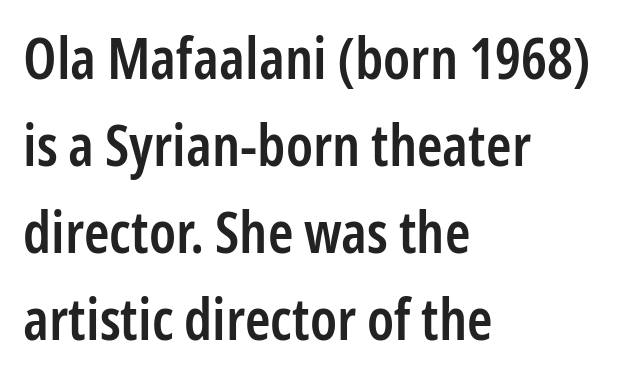
Q: Is the text bold? A: Semi-bold.
Q: Is the text italic (slanted)? A: No, it is upright.
Q: Is the typeface a serif or a sans-serif typeface? A: Sans-serif.
Q: Is the text underlined? A: No.
Q: How is the paragraph aligned? A: Left-aligned.
Q: Is the spacing between letters normal or unusually wide? A: Normal.
Q: Is the spacing between lines tight, normal or loose? A: Normal.
Q: Width (condensed, normal, or wide)? A: Condensed.
Q: Stroke contrast? A: Low.
Q: x-height? A: Medium.
Q: Monospaced? A: No.
